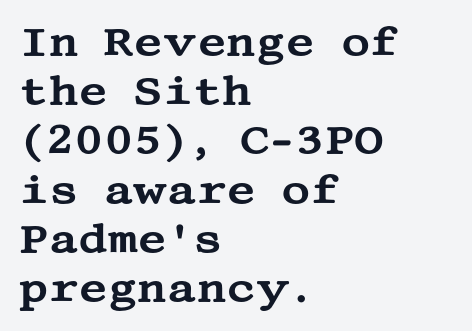
Q: Is the text italic (slanted)? A: No, it is upright.
Q: Is the typeface a serif or a sans-serif typeface? A: Serif.
Q: Is the text underlined? A: No.
Q: How is the paragraph aligned? A: Left-aligned.
Q: Is the spacing between letters normal or unusually wide? A: Normal.
Q: Width (condensed, normal, or wide)? A: Wide.
Q: Stroke contrast? A: Medium.
Q: x-height? A: Large.
